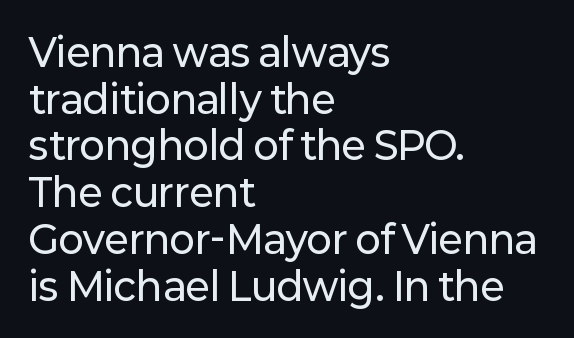
The face used here is proportionally spaced, like ordinary book or web type. These lines are set flush left with a ragged right edge. The typography opts for an upright posture over an oblique one. The line texture is even and compact thanks to regular tracking.
